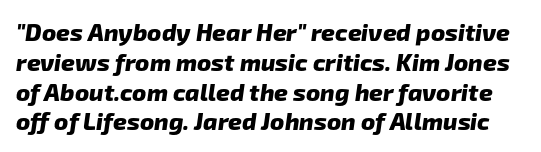
{"bold": "yes", "underline": "no", "line_spacing_ratio": 1.24, "letter_spacing": "normal", "letter_spacing_em": 0.0, "glyph_px": 24}
